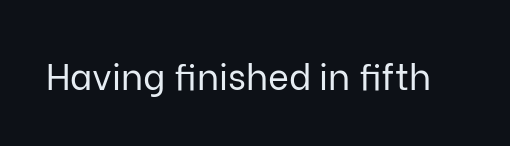
Is this a fixed-width face? No — the glyphs have proportional, varying widths. Vertical strokes here are truly vertical. Glance below the letters and you will spot only blank space. The face used here is a sans, in the tradition of grotesques and geometrics. The face looks like a standard text weight, possibly lighter. Short note: letters normally spaced.
